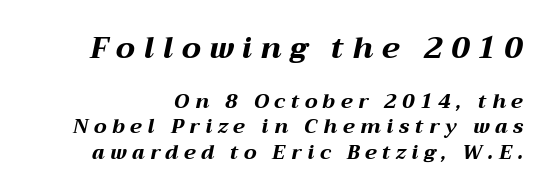
Q: Is the text bold? A: Yes.
Q: Is the text italic (slanted)? A: Yes, it leans right by about 12 degrees.
Q: Is the text underlined? A: No.
Q: Is the spacing between letters normal or unusually wide? A: Unusually wide.
Q: Is the spacing between lines tight, normal or loose? A: Normal.
Q: Which block of text is set in a larger size, the first (top) or the second (bottom)? A: The first (top) one.
Q: Width (condensed, normal, or wide)? A: Wide.
Q: Stroke contrast? A: Medium.
Q: x-height? A: Medium.
Q: Monospaced? A: No.
